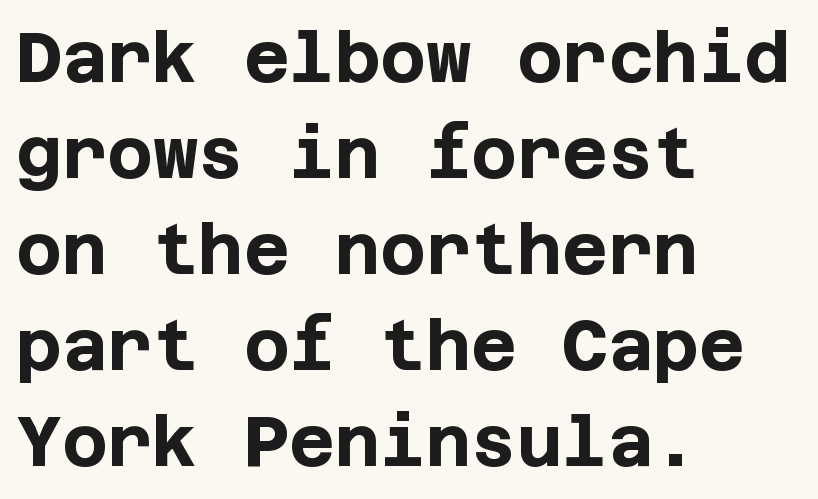
Are there feet on the stems? There aren't — it's a sans. A full-strength bold gives these letters their thick strokes. Every character sits straight up, as roman type does. The block of text has a typical density, with ordinary space between rows. No extra tracking has been applied to these lines.
